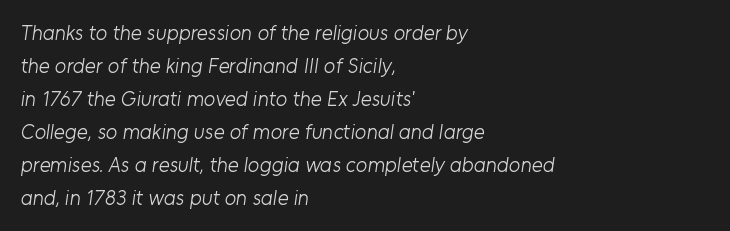
{"bold": "no", "underline": "no", "align": "left", "line_spacing": "normal", "line_spacing_ratio": 1.57, "letter_spacing": "normal", "letter_spacing_em": 0.0, "glyph_px": 21}
